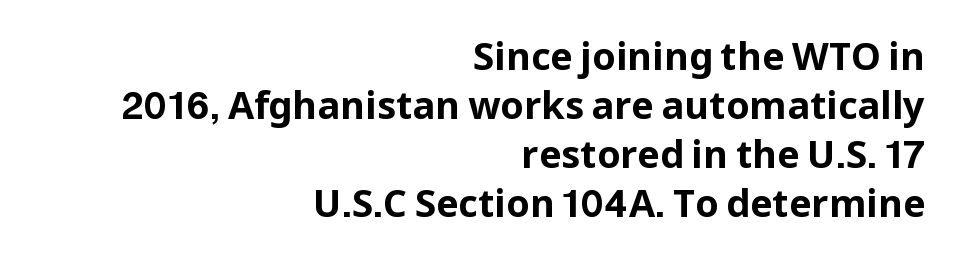
Notice how descenders clear the ascenders below comfortably — that's standard leading. Looks like regular typesetting: each glyph gets only the width it needs. Observe the ordinary spacing: letters are neighbours, not strangers. Font category for this specimen: sans-serif. The compositor pushed each line to the right boundary.
